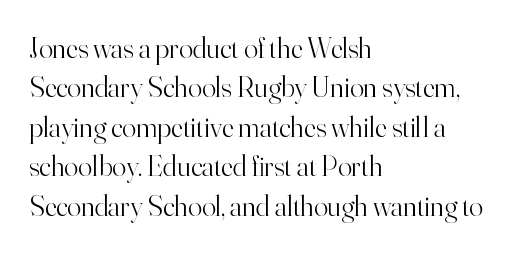
Stems and bowls with no extra thickness — not bold. Type style note: has serifs. The letters stand upright; this is a roman face. What stands out about the letter spacing? Nothing — it is the standard amount. Beneath every word, the page is bare.
